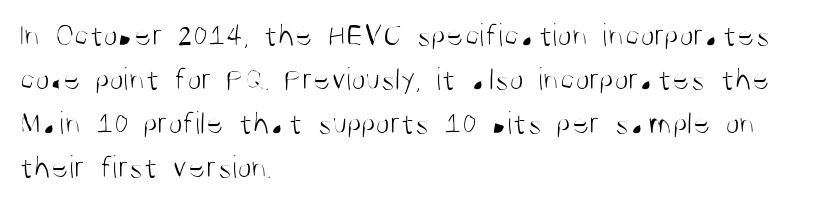
The letters stand upright; this is a roman face. The rendering uses a moderate line-height, typical for paragraphs. Quick note: underline off. Leftover space on each line is placed entirely after the last word. The text was rendered using a sans face with plain stroke endings.
